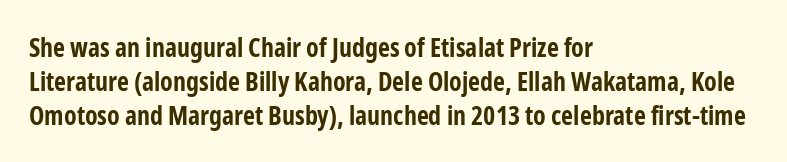
{"italic": "no", "bold": "yes", "underline": "no", "align": "left", "line_spacing": "normal", "line_spacing_ratio": 1.3, "letter_spacing": "normal", "letter_spacing_em": 0.0, "glyph_px": 26}
